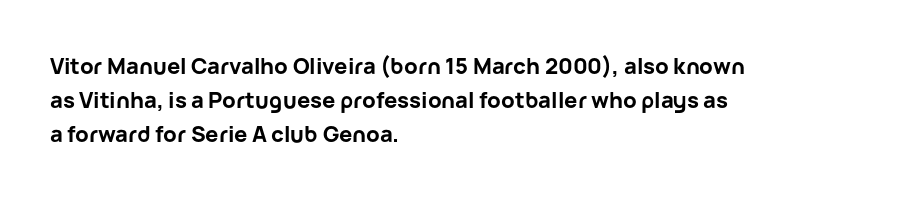
The image shows 22 px bold type, upright; set left-aligned, normal line spacing (1.55x), normal letter spacing, not underlined.
